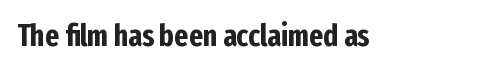
{"serif": "no", "italic": "no", "bold": "yes", "weight": "bold", "width": "condensed", "stroke_contrast": "low", "x_height": "medium", "monospaced": "no", "underline": "no", "letter_spacing": "normal", "letter_spacing_em": 0.0, "glyph_px": 30}
